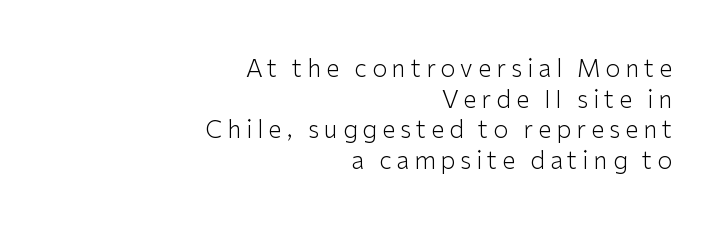
{"italic": "no", "bold": "no", "underline": "no", "align": "right", "line_spacing": "normal", "line_spacing_ratio": 1.28, "letter_spacing": "wide", "letter_spacing_em": 0.21, "glyph_px": 24}
